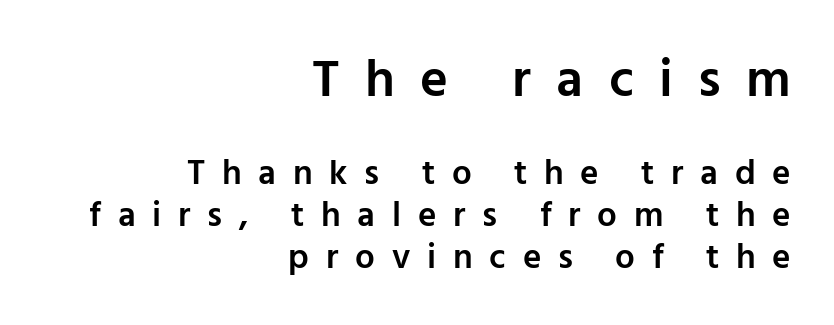
The letters stand straight up with perfectly vertical stems. Each glyph is drawn with semibold strokes, heavier than normal yet not fully bold. Compare the two chunks: the upper has the greater cap height. The typesetter chose a ragged-left arrangement here. Descenders are the only things crossing below the line.
